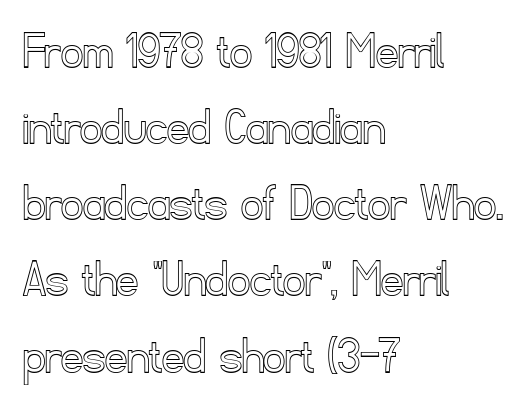
The image shows 54 px text type, upright; set left-aligned, normal line spacing (1.41x), normal letter spacing, not underlined; a small x-height.
